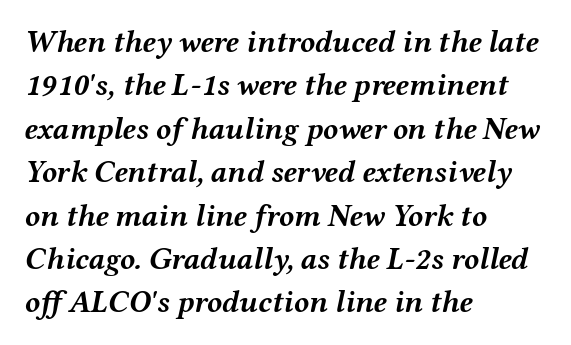
These lines keep a tight, regular rhythm from letter to letter. Line spacing here is normal. Has an underline been added? It has not. Note the varied advance widths — an 'i' is clearly narrower than an 'm'.
